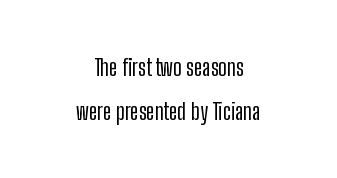
The image shows 23 px text type, upright; set centered, loose line spacing (1.91x), normal letter spacing, not underlined.
